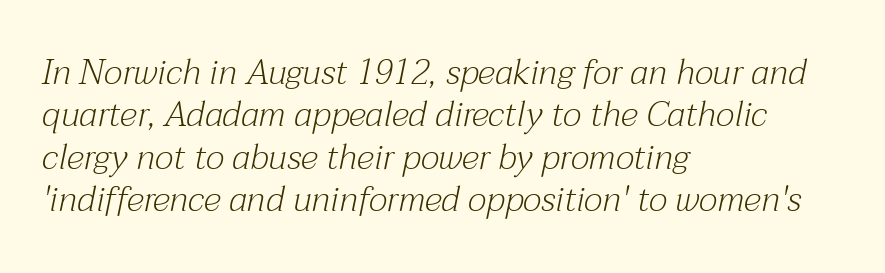
The image shows 35 px light serif type, italic (leaning right); set left-aligned, line spacing 1.21x, normal letter spacing, not underlined; medium stroke contrast and a medium x-height.
